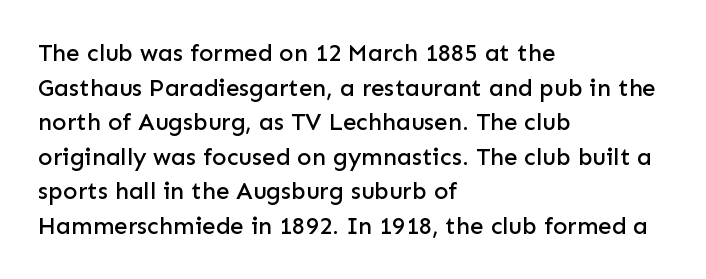
{"italic": "no", "underline": "no", "align": "left", "line_spacing": "normal", "line_spacing_ratio": 1.44, "letter_spacing": "normal", "letter_spacing_em": 0.0, "glyph_px": 24}
